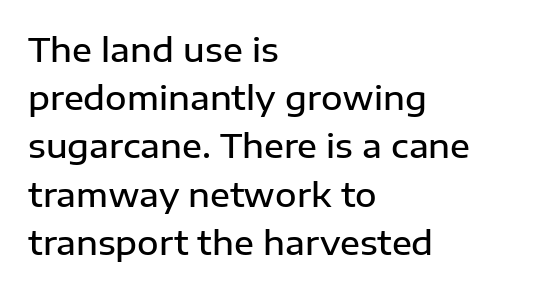
Posture: straight, roman, zero tilt. Bare-footed words on every line. Each new line begins a customary step beneath the previous one. No extra tracking has been applied to these lines. Every letter is mildly thick-stroked: semibold rather than bold. Is this a sans? Yes — the strokes have no serifs.
